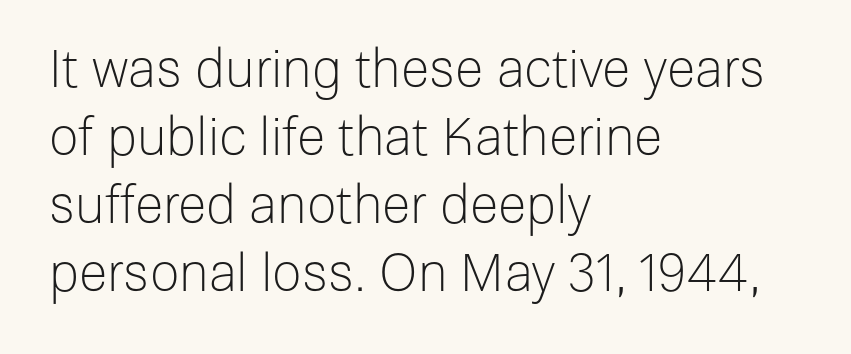
Q: Is the text bold? A: No.
Q: Is the text italic (slanted)? A: No, it is upright.
Q: Is the typeface a serif or a sans-serif typeface? A: Sans-serif.
Q: Is the text underlined? A: No.
Q: How is the paragraph aligned? A: Left-aligned.
Q: Is the spacing between letters normal or unusually wide? A: Normal.
Q: Is the spacing between lines tight, normal or loose? A: Normal.
Q: Width (condensed, normal, or wide)? A: Normal.
Q: Stroke contrast? A: Low.
Q: x-height? A: Medium.
Q: Monospaced? A: No.
